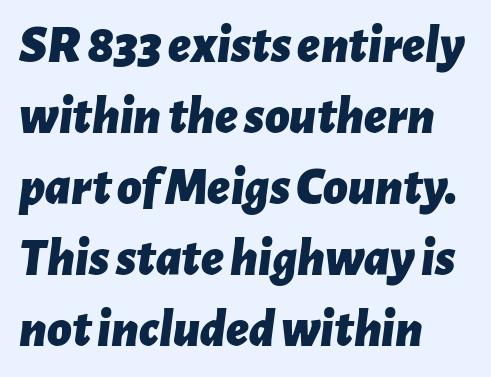
Q: Is the text bold? A: Yes.
Q: Is the text italic (slanted)? A: Yes, it leans right by about 7 degrees.
Q: Is the text underlined? A: No.
Q: How is the paragraph aligned? A: Left-aligned.
Q: Is the spacing between letters normal or unusually wide? A: Normal.
Q: Is the spacing between lines tight, normal or loose? A: Normal.
Q: Width (condensed, normal, or wide)? A: Normal.
Q: Stroke contrast? A: Low.
Q: x-height? A: Medium.
Q: Monospaced? A: No.
